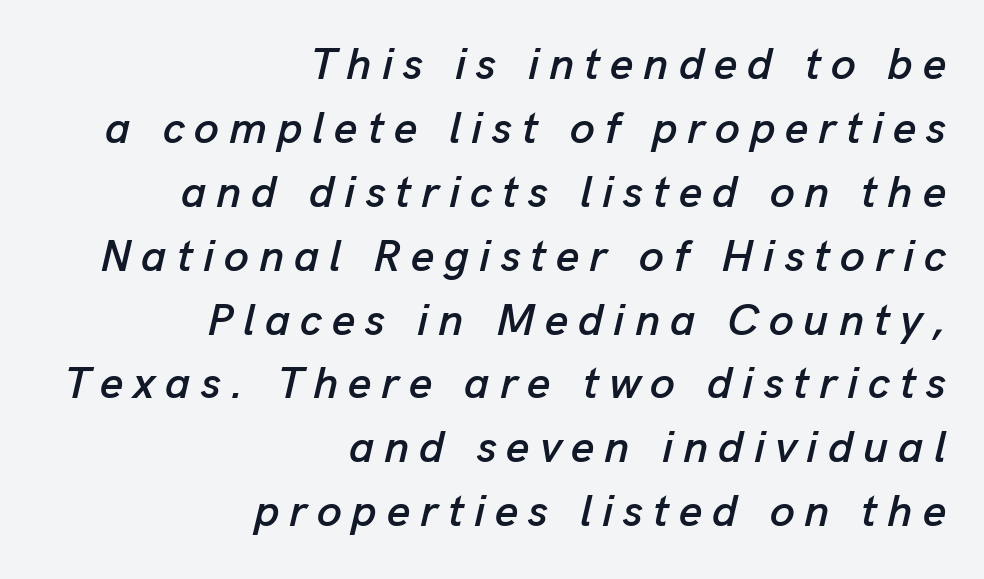
{"italic": "yes", "lean": "right", "slant_degrees": 13, "width": "normal", "stroke_contrast": "low", "x_height": "medium", "monospaced": "no", "underline": "no", "align": "right", "line_spacing": "normal", "line_spacing_ratio": 1.42, "letter_spacing": "wide", "letter_spacing_em": 0.22, "glyph_px": 45}
